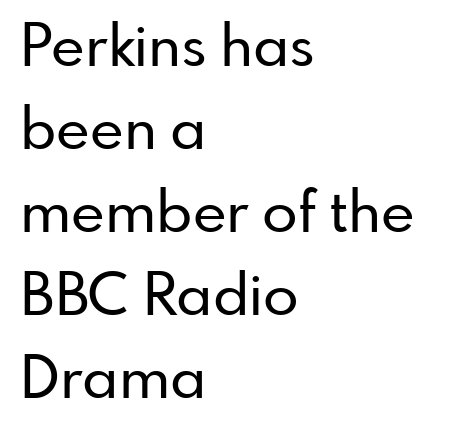
Q: Is the text italic (slanted)? A: No, it is upright.
Q: Is the typeface a serif or a sans-serif typeface? A: Sans-serif.
Q: Is the text underlined? A: No.
Q: How is the paragraph aligned? A: Left-aligned.
Q: Is the spacing between letters normal or unusually wide? A: Normal.
Q: Is the spacing between lines tight, normal or loose? A: Normal.
Q: Width (condensed, normal, or wide)? A: Normal.
Q: Stroke contrast? A: Low.
Q: x-height? A: Small.
Q: Monospaced? A: No.
